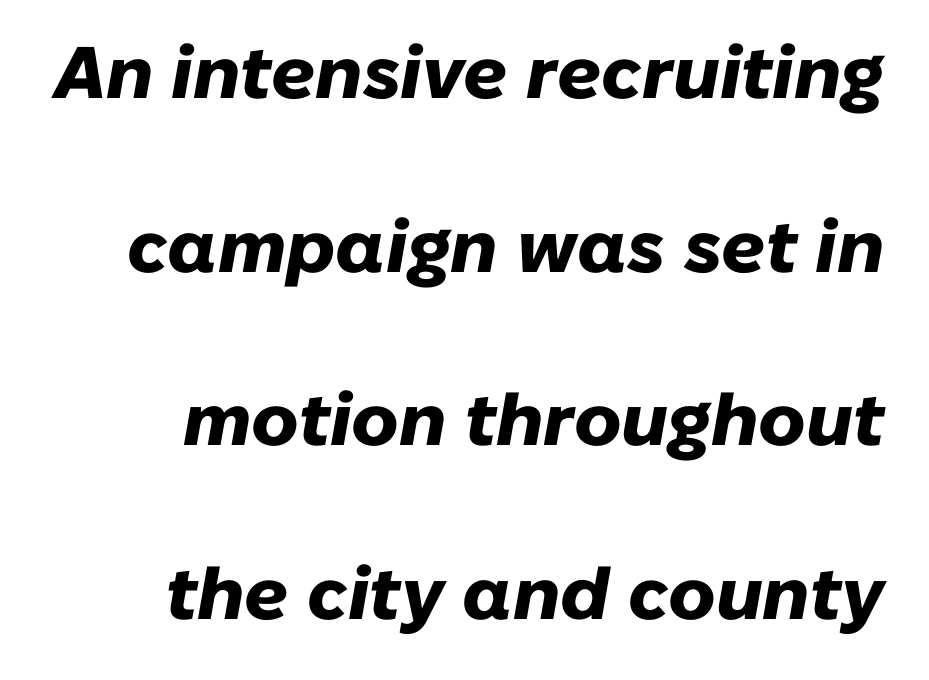
{"italic": "yes", "lean": "right", "slant_degrees": 10, "bold": "yes", "weight": "heavy", "width": "normal", "stroke_contrast": "low", "x_height": "medium", "monospaced": "no", "underline": "no", "line_spacing": "loose", "line_spacing_ratio": 2.38, "letter_spacing": "normal", "letter_spacing_em": 0.0, "glyph_px": 73}
